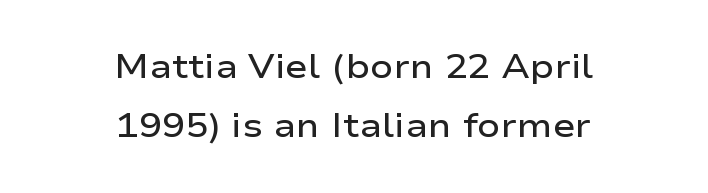
The rendering shows plain stroke endings on the letterforms — a sans-serif design. Each row of text sits above clean, open space. Summary of weight: moderately heavy, a semibold. The text block is weighted toward neither margin, spreading evenly from the middle. The tracking reads as untouched default to a designer's eye. You could not count columns in this text — the font is proportionally spaced.
